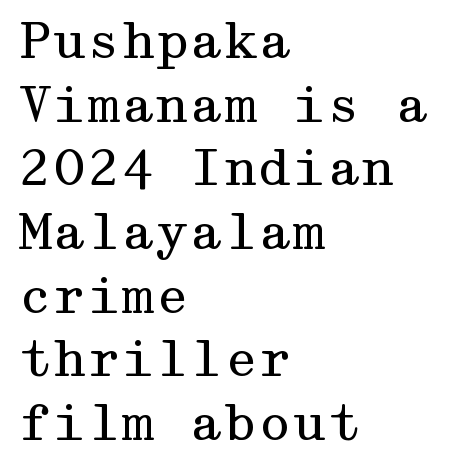
Serif or sans? Serif — the stroke terminals have little feet. Vertically, the passage feels balanced, rows spaced as you'd expect. Letters rest on an invisible, unmarked baseline. Designer's note — italics off, roman on.
